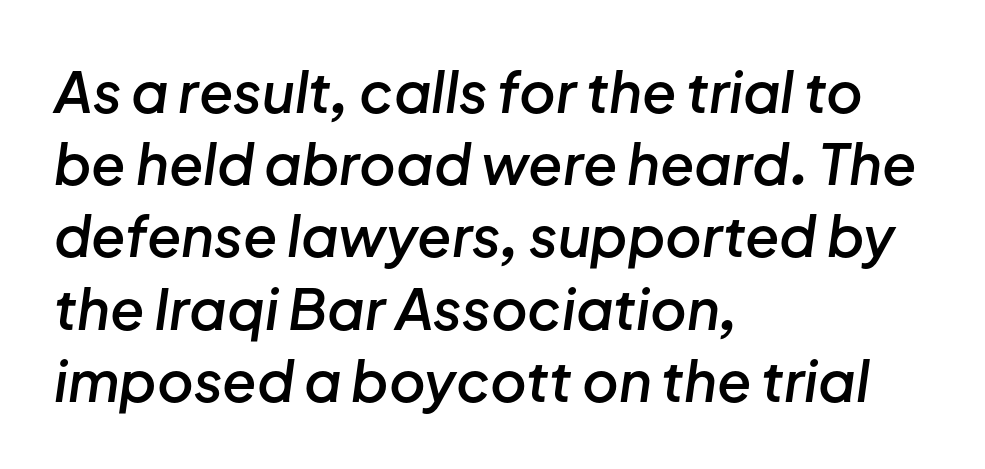
{"italic": "yes", "lean": "right", "slant_degrees": 8, "bold": "semi", "weight": "semibold", "width": "normal", "stroke_contrast": "low", "x_height": "medium", "monospaced": "no", "underline": "no", "align": "left", "line_spacing": "normal", "line_spacing_ratio": 1.29, "letter_spacing": "normal", "letter_spacing_em": 0.0, "glyph_px": 56}
